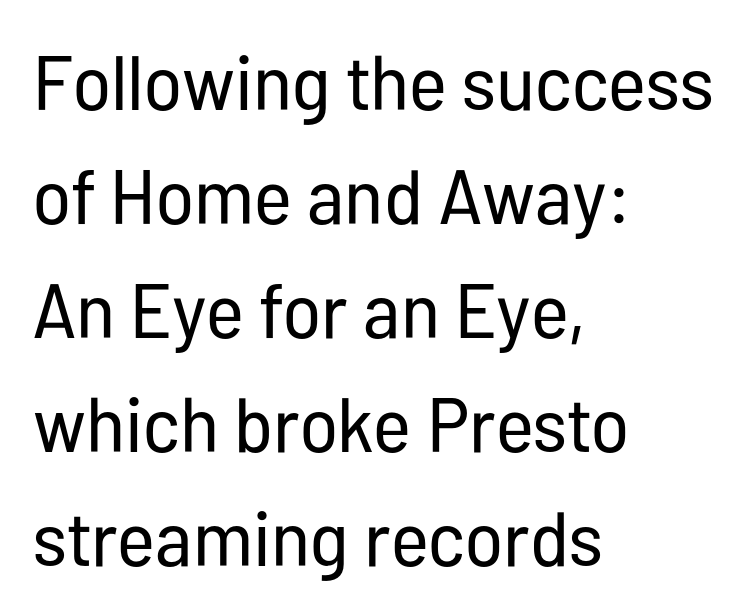
Italic: no, the glyphs are upright roman. The gaps between neighbouring characters are ordinary and unremarkable. The rendering uses a moderate line-height, typical for paragraphs. A typesetter would call this proportional, since set widths differ per character.
